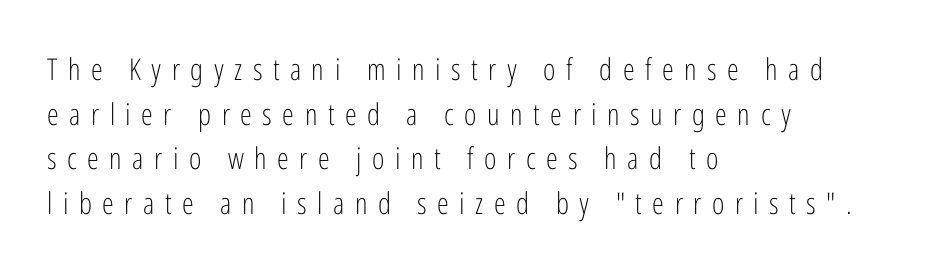
{"serif": "no", "italic": "no", "bold": "no", "weight": "light", "width": "condensed", "stroke_contrast": "low", "x_height": "medium", "monospaced": "no", "underline": "no", "align": "left", "line_spacing": "normal", "line_spacing_ratio": 1.49, "letter_spacing": "wide", "letter_spacing_em": 0.35, "glyph_px": 30}
